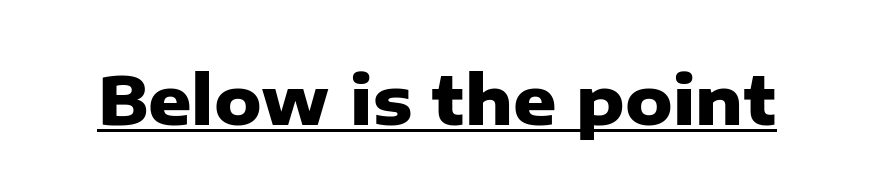
The image shows 67 px heavy sans-serif type, upright; set normal letter spacing, underlined; low stroke contrast and a medium x-height.
